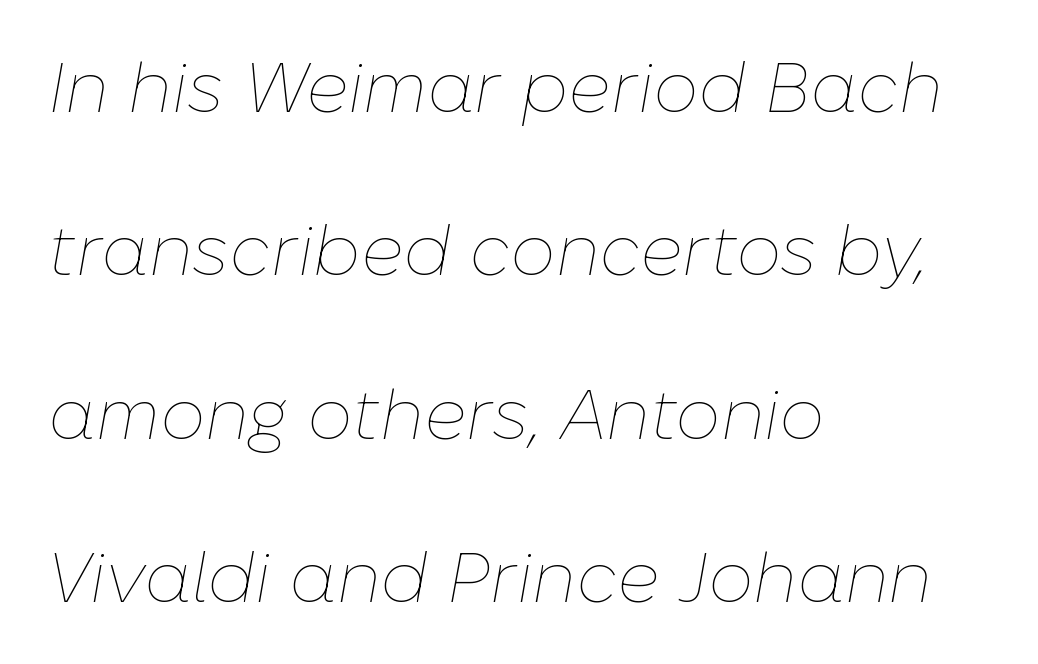
The image shows 71 px thin type, italic (leaning right); set left-aligned, loose line spacing (2.3x), normal letter spacing, not underlined; low stroke contrast and a medium x-height.
